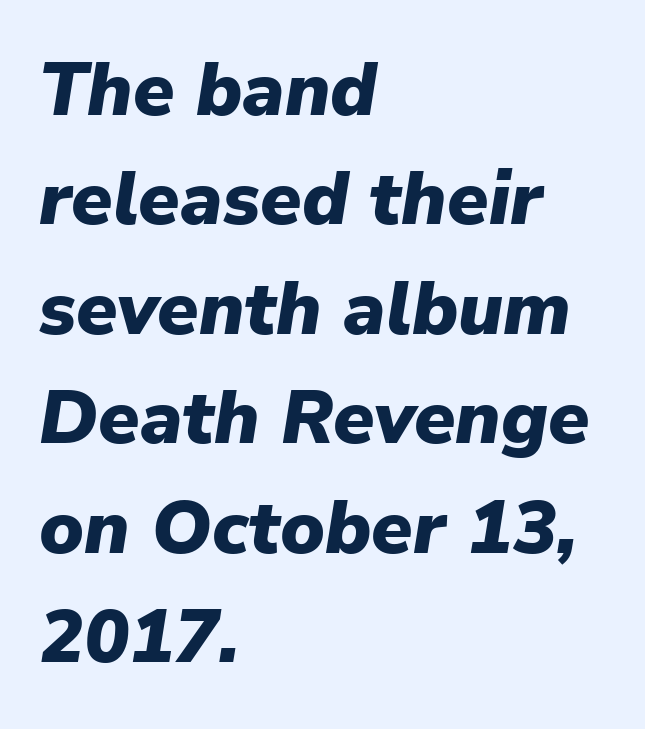
{"italic": "yes", "lean": "right", "slant_degrees": 9, "bold": "yes", "weight": "heavy", "width": "normal", "stroke_contrast": "low", "x_height": "medium", "monospaced": "no", "underline": "no", "align": "left", "line_spacing": "normal", "line_spacing_ratio": 1.46, "letter_spacing": "normal", "letter_spacing_em": 0.0, "glyph_px": 75}
